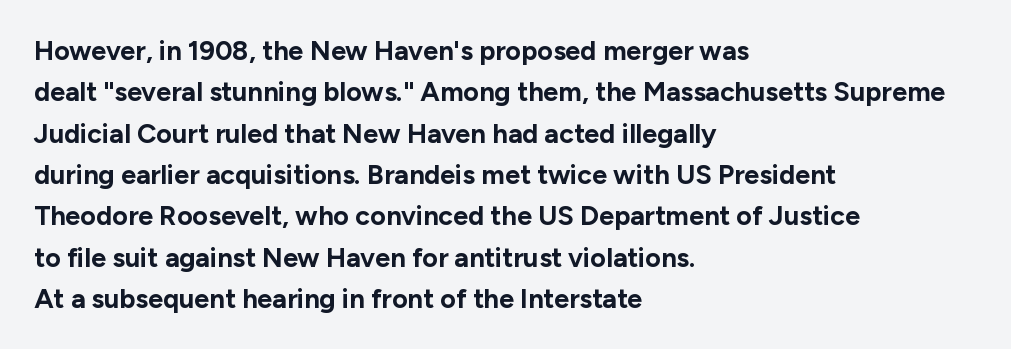
This block has exactly the height ordinary leading produces. The letterforms sit shoulder to shoulder at normal distance. On the weight axis this lands at bold, roughly 700. Line beginnings align vertically; line endings do not. A roman cut, with each character standing at attention.
